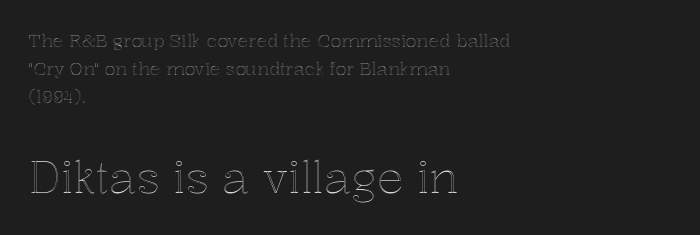
The image shows 44 px text type, upright; set left-aligned, normal line spacing (1.55x), normal letter spacing, not underlined; the second (bottom) block is 2.44x larger; a medium x-height.
